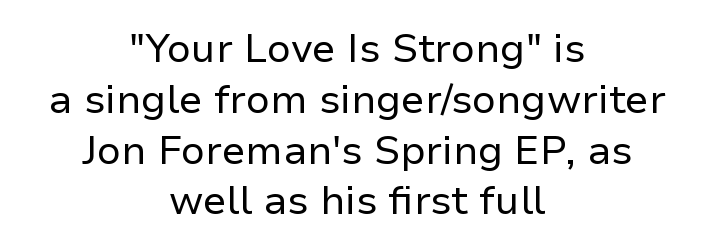
Compared with a typical body face, this is equally light or lighter still. In terms of letterform style, serifs are entirely absent. Tracking value appears to be zero — textbook default spacing. This is the regular roman posture of the typeface.
